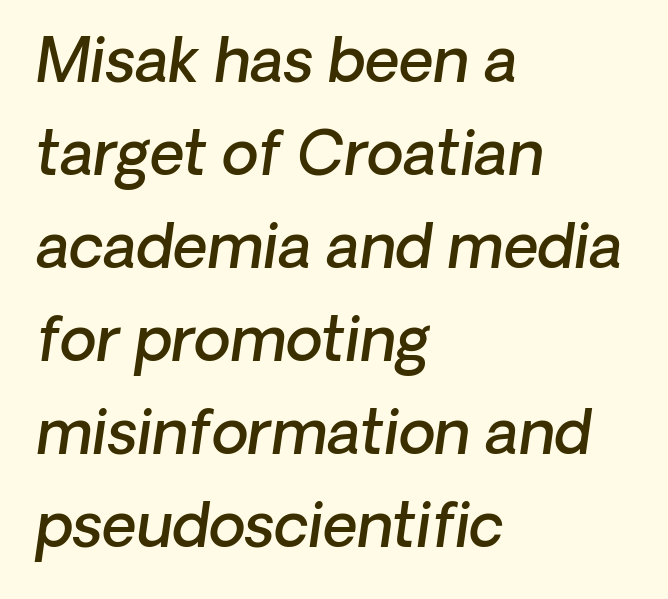
The image shows 60 px semibold sans-serif type; set left-aligned, normal line spacing (1.55x), normal letter spacing, not underlined; low stroke contrast and a medium x-height.
